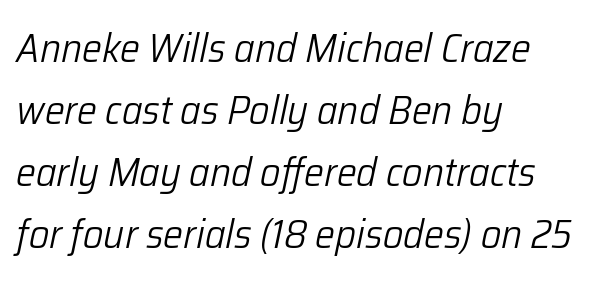
{"italic": "yes", "lean": "right", "slant_degrees": 12, "bold": "no", "weight": "light", "width": "normal", "stroke_contrast": "low", "x_height": "medium", "monospaced": "no", "underline": "no", "align": "left", "line_spacing": "normal", "line_spacing_ratio": 1.55, "letter_spacing": "normal", "letter_spacing_em": 0.0, "glyph_px": 40}
